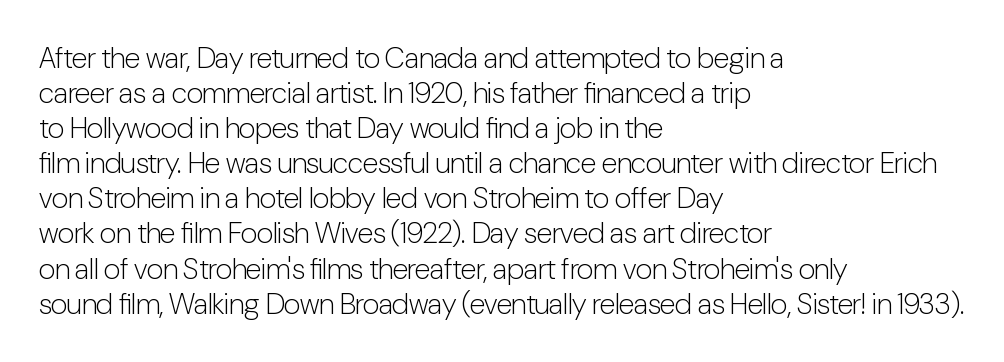
Style check: upright. Standard letterfit; no display-style spreading of the glyphs. Regarding serifs, this sample does without them. The weight would be labelled regular, book, light, or lighter still.
